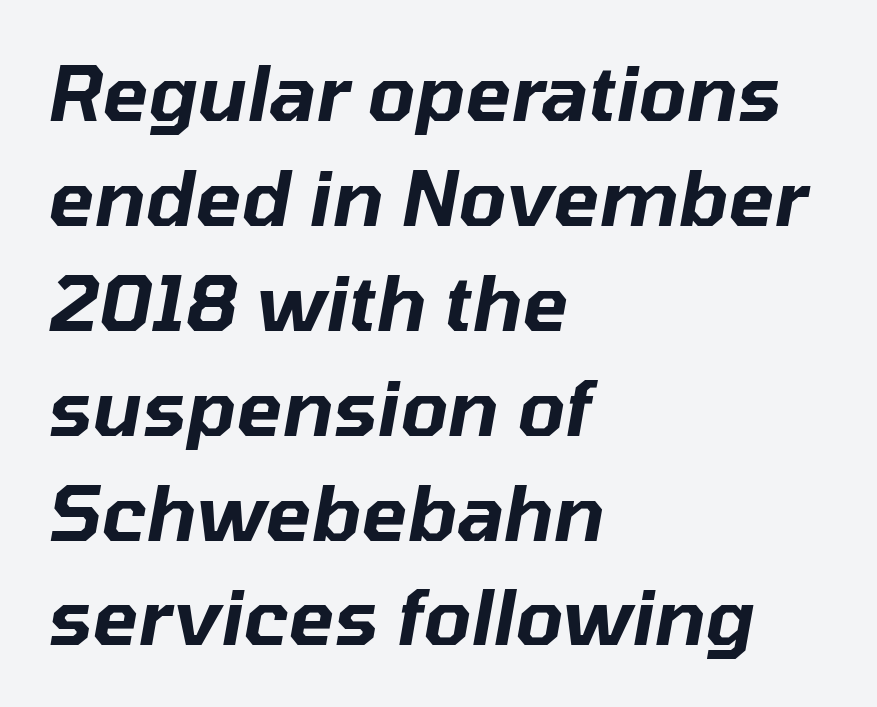
Q: Is the text italic (slanted)? A: Yes, it leans right by about 10 degrees.
Q: Is the text underlined? A: No.
Q: How is the paragraph aligned? A: Left-aligned.
Q: Is the spacing between letters normal or unusually wide? A: Normal.
Q: Is the spacing between lines tight, normal or loose? A: Normal.
Q: Width (condensed, normal, or wide)? A: Normal.
Q: Stroke contrast? A: Low.
Q: x-height? A: Medium.
Q: Monospaced? A: No.
